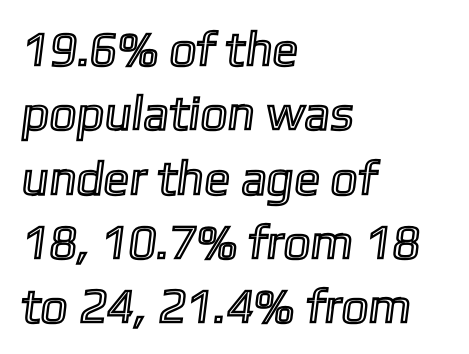
The image shows 48 px text type; set left-aligned, normal line spacing (1.34x), normal letter spacing, not underlined; a medium x-height.
